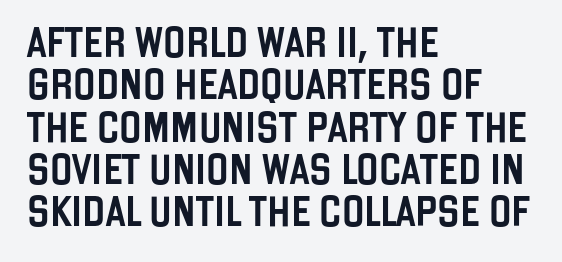
Q: Is the text italic (slanted)? A: No, it is upright.
Q: Is the typeface a serif or a sans-serif typeface? A: Sans-serif.
Q: Is the text underlined? A: No.
Q: How is the paragraph aligned? A: Left-aligned.
Q: Is the spacing between letters normal or unusually wide? A: Normal.
Q: Is the spacing between lines tight, normal or loose? A: Normal.
Q: Width (condensed, normal, or wide)? A: Condensed.
Q: Stroke contrast? A: Low.
Q: x-height? A: Large.
Q: Monospaced? A: No.
